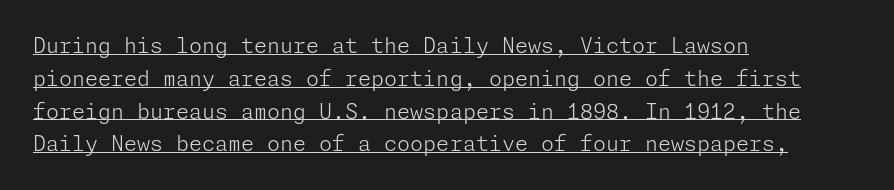
Q: Is the text bold? A: No.
Q: Is the text italic (slanted)? A: No, it is upright.
Q: Is the text underlined? A: Yes.
Q: How is the paragraph aligned? A: Left-aligned.
Q: Is the spacing between letters normal or unusually wide? A: Normal.
Q: Is the spacing between lines tight, normal or loose? A: Normal.
